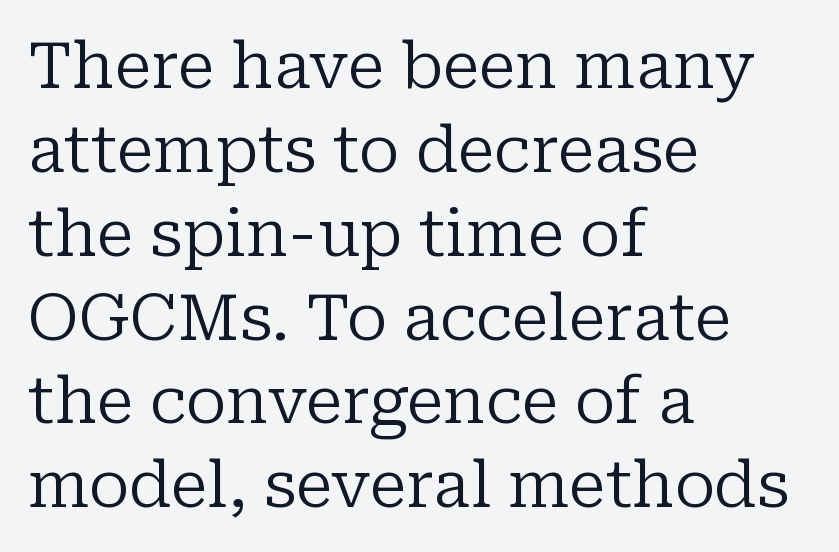
The image shows 64 px regular-weight serif type, upright; set left-aligned, normal line spacing (1.31x), normal letter spacing, not underlined; low stroke contrast and a medium x-height.
